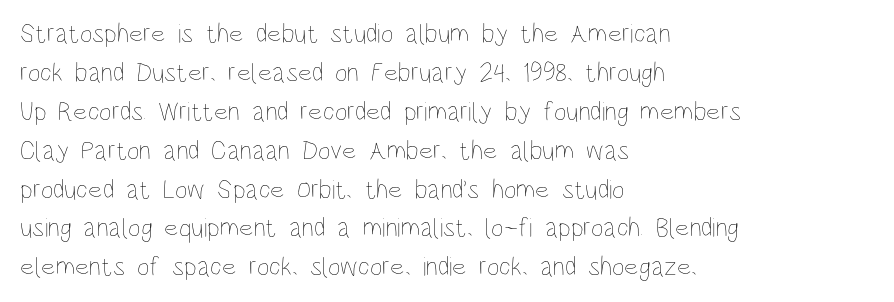
Q: Is the text bold? A: No.
Q: Is the text italic (slanted)? A: No, it is upright.
Q: Is the text underlined? A: No.
Q: How is the paragraph aligned? A: Left-aligned.
Q: Is the spacing between letters normal or unusually wide? A: Normal.
Q: Is the spacing between lines tight, normal or loose? A: Normal.
